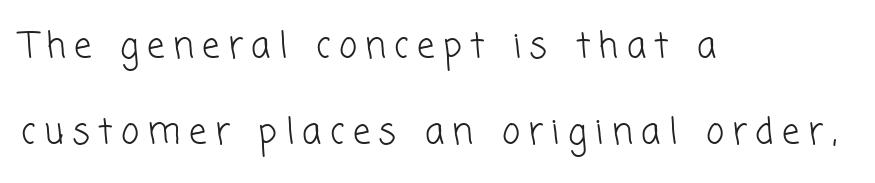
{"serif": "no", "bold": "no", "weight": "light", "width": "normal", "stroke_contrast": "low", "x_height": "medium", "monospaced": "no", "underline": "no", "align": "left", "line_spacing": "loose", "line_spacing_ratio": 2.46, "letter_spacing": "wide", "letter_spacing_em": 0.24, "glyph_px": 35}
